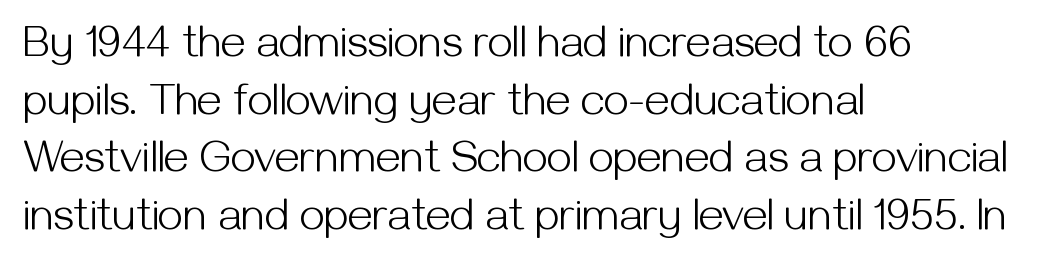
The image shows 45 px light sans-serif type, upright; set left-aligned, normal line spacing (1.28x), normal letter spacing, not underlined; medium stroke contrast and a medium x-height.
